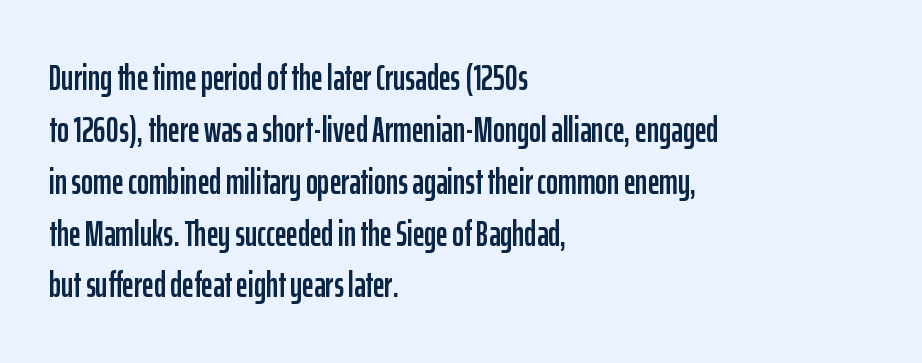
The image shows 36 px condensed sans-serif type, upright; set left-aligned, normal line spacing (1.44x), normal letter spacing, not underlined; low stroke contrast and a medium x-height.
